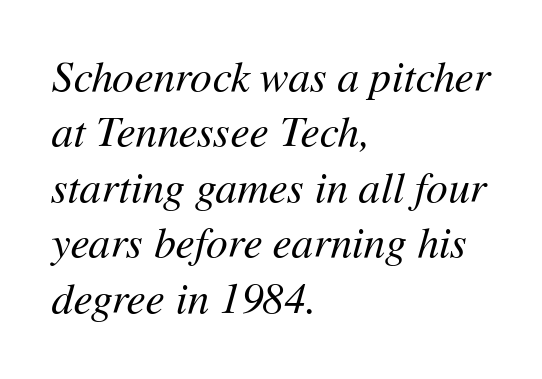
Notice how descenders clear the ascenders below comfortably — that's standard leading. The cut favours lightness, reaching ordinary text weight at its darkest. Type without underlining. Words appear dense and cohesive because spacing is normal. Proportional: the letters do not fall into vertical columns. Looking at the ascenders, they clearly lean.
